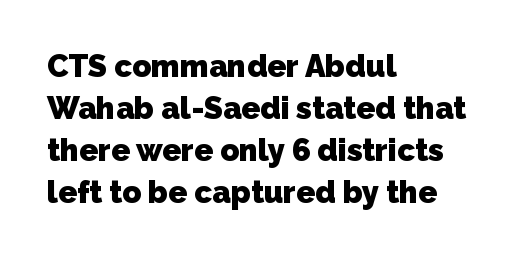
The image shows 31 px heavy sans-serif type; set left-aligned, normal line spacing (1.36x), normal letter spacing, not underlined; low stroke contrast and a medium x-height.
